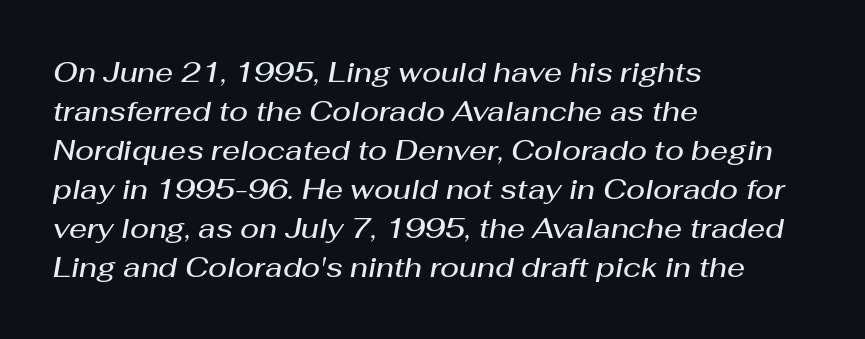
The image shows 28 px semibold type, italic (leaning right); set left-aligned, normal line spacing (1.39x), normal letter spacing, not underlined; medium stroke contrast and a medium x-height.
